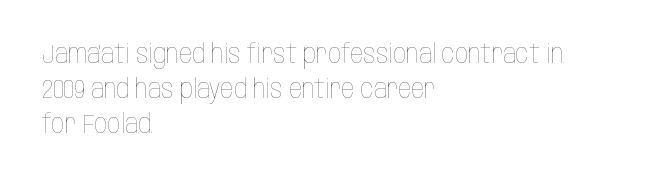
{"italic": "no", "bold": "no", "underline": "no", "align": "left", "line_spacing": "normal", "line_spacing_ratio": 1.34, "letter_spacing": "normal", "letter_spacing_em": 0.0, "glyph_px": 26}
